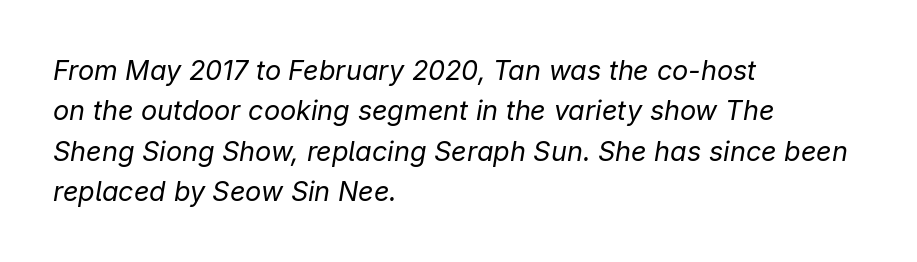
Honestly, there is no underline to notice here at all. Reading down the block, your eye returns to a fixed left position each line. It's the slanting kind of type. Caption: face not bold, strokes unweighted. The rows are spaced the way most documents space them.
